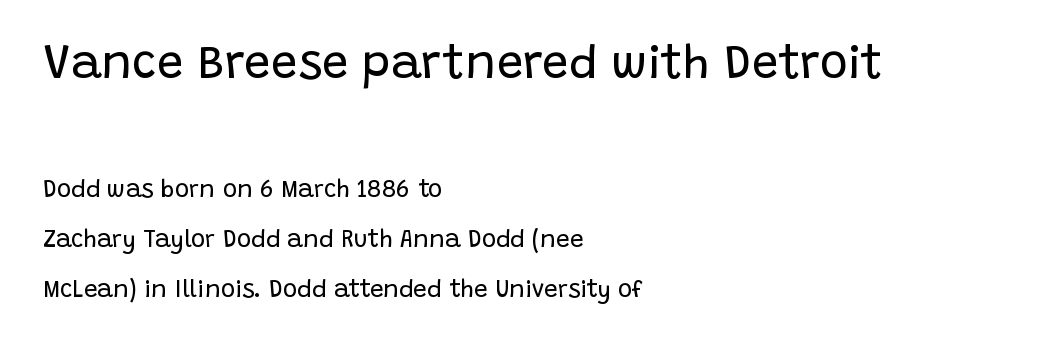
Q: Is the text bold? A: No.
Q: Is the text italic (slanted)? A: No, it is upright.
Q: Is the typeface a serif or a sans-serif typeface? A: Sans-serif.
Q: Is the text underlined? A: No.
Q: How is the paragraph aligned? A: Left-aligned.
Q: Is the spacing between letters normal or unusually wide? A: Normal.
Q: Is the spacing between lines tight, normal or loose? A: Loose.
Q: Which block of text is set in a larger size, the first (top) or the second (bottom)? A: The first (top) one.
Q: Width (condensed, normal, or wide)? A: Normal.
Q: Stroke contrast? A: Low.
Q: x-height? A: Large.
Q: Monospaced? A: No.
